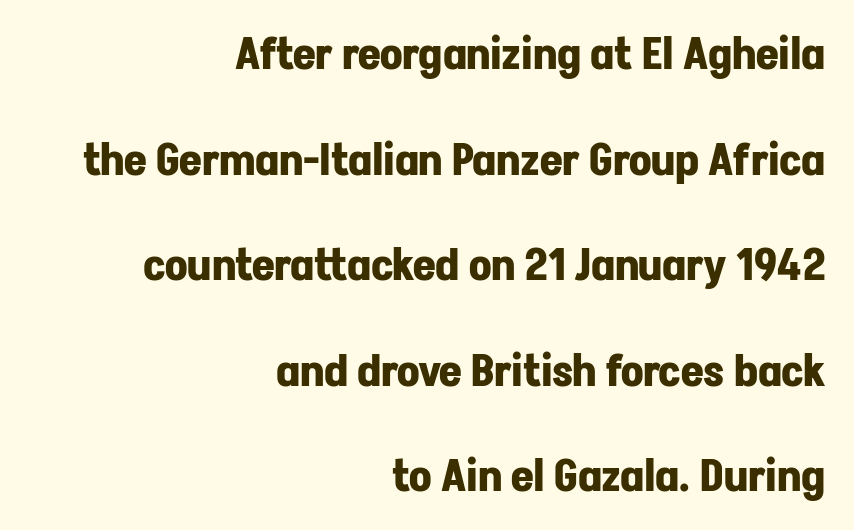
Upright lettering throughout. Unmarked baselines from the first word to the last. This rendering uses right alignment, leaving the left contour irregular. The letters carry no serifs — their stems end cleanly without finishing strokes. The vertical gap from one line to the next is large. The rendering keeps characters at their native spacing.
